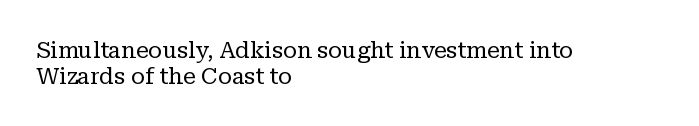
Q: Is the text bold? A: No.
Q: Is the text italic (slanted)? A: No, it is upright.
Q: Is the text underlined? A: No.
Q: How is the paragraph aligned? A: Left-aligned.
Q: Is the spacing between letters normal or unusually wide? A: Normal.
Q: Is the spacing between lines tight, normal or loose? A: Tight.
